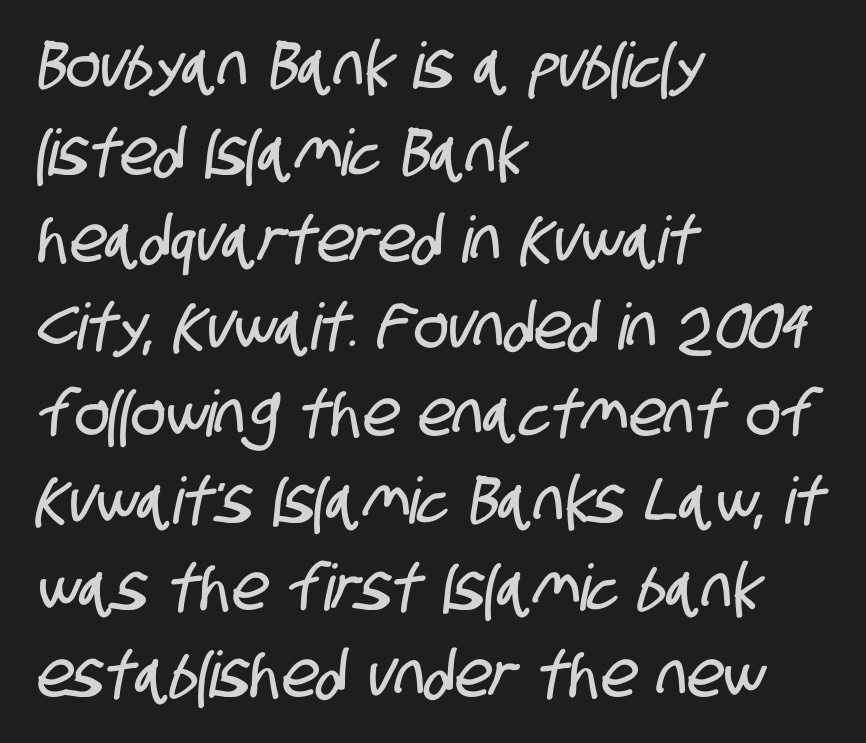
Q: Is the typeface a serif or a sans-serif typeface? A: Sans-serif.
Q: Is the text underlined? A: No.
Q: How is the paragraph aligned? A: Left-aligned.
Q: Is the spacing between letters normal or unusually wide? A: Normal.
Q: Is the spacing between lines tight, normal or loose? A: Normal.
Q: Width (condensed, normal, or wide)? A: Condensed.
Q: Stroke contrast? A: Low.
Q: x-height? A: Large.
Q: Monospaced? A: No.
